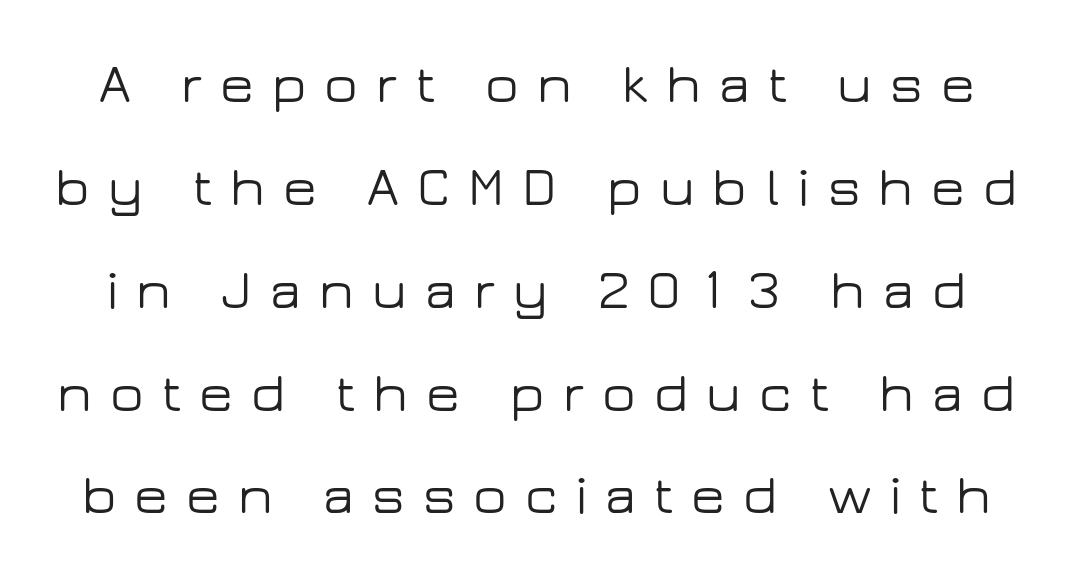
Descender tails drop into unmarked territory. To sum up the face: it is a sans, with no serifs. Every character sits straight up, as roman type does. Between one letter and the next there's a generous, obvious gap.
